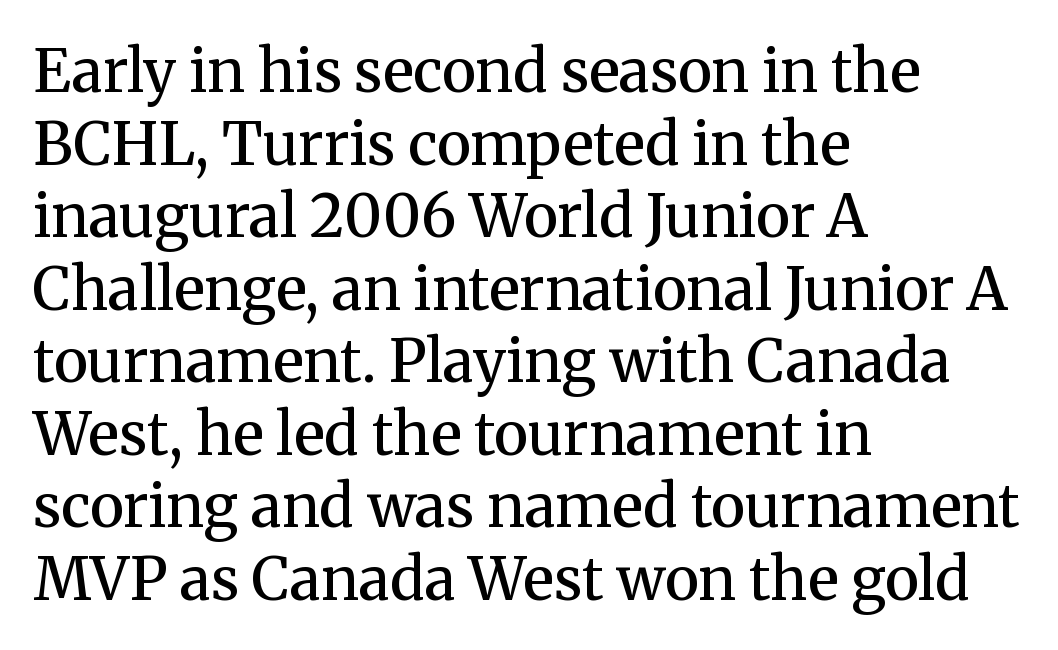
Varying glyph widths throughout — classic text-font behaviour. Designer's note — italics off, roman on. In terms of letterspacing, this is plain default setting. One-word summary of the alignment: left. This is moderately heavy type, rendered in semibold.
